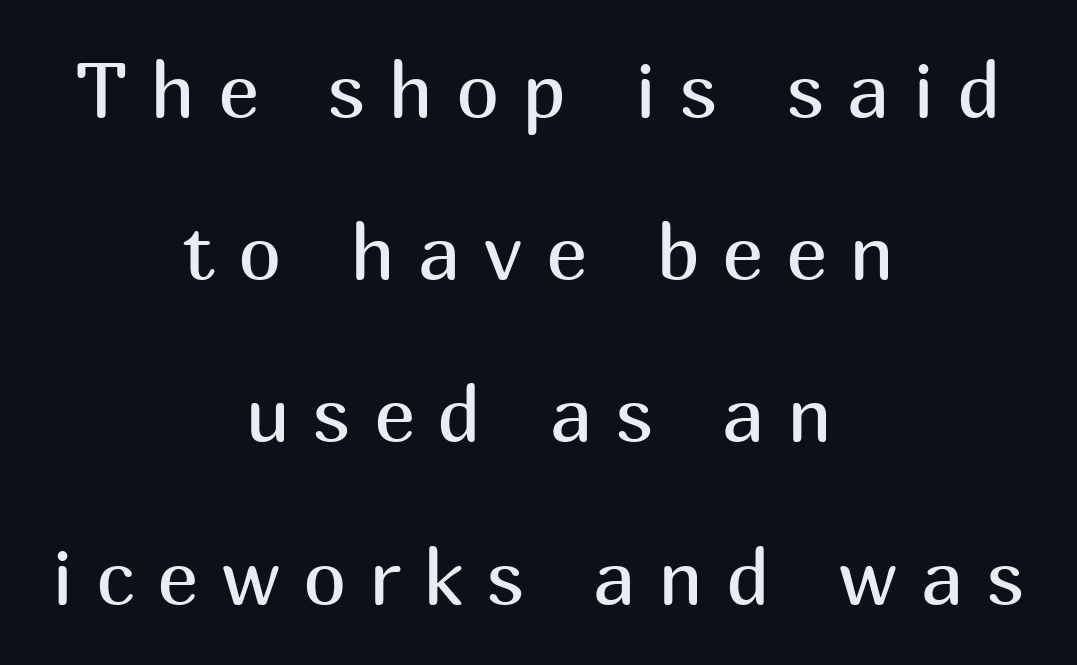
{"serif": "no", "italic": "no", "bold": "no", "weight": "regular", "width": "normal", "stroke_contrast": "medium", "x_height": "medium", "monospaced": "no", "underline": "no", "align": "center", "line_spacing": "loose", "line_spacing_ratio": 2.08, "letter_spacing": "wide", "letter_spacing_em": 0.29, "glyph_px": 78}
